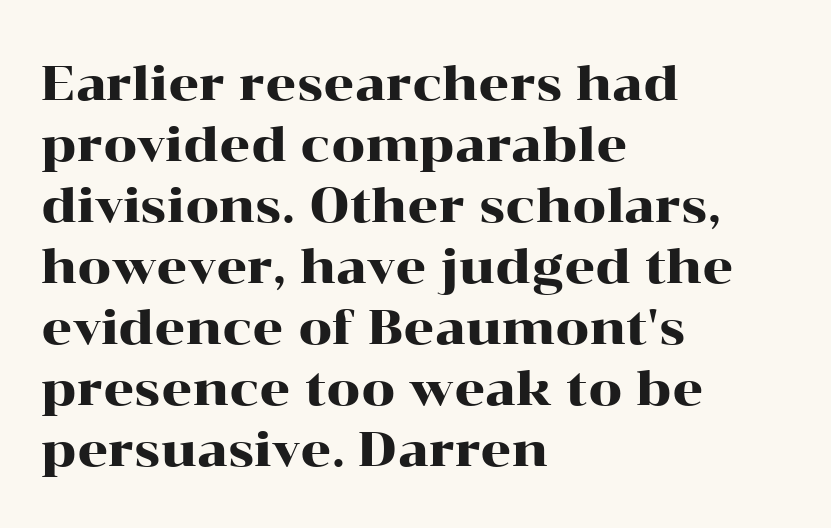
Caption: standard tracking, unaltered. Line starts are locked; line ends wander. Tall strokes in this sample are plumb rather than angled. Is this a sans? No — the strokes have serifs. Spacing verdict: proportional, widths tailored to each character. Each new line begins a customary step beneath the previous one.
